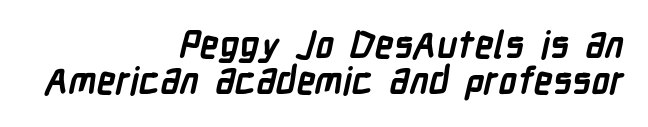
{"serif": "no", "bold": "yes", "weight": "semibold", "width": "condensed", "stroke_contrast": "low", "x_height": "medium", "monospaced": "no", "underline": "no", "align": "right", "line_spacing": "tight", "line_spacing_ratio": 0.98, "letter_spacing": "normal", "letter_spacing_em": 0.0, "glyph_px": 37}
